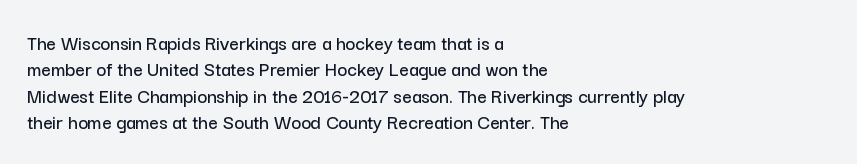
{"italic": "no", "underline": "no", "align": "left", "line_spacing": "normal", "line_spacing_ratio": 1.26, "letter_spacing": "normal", "letter_spacing_em": 0.0, "glyph_px": 21}
